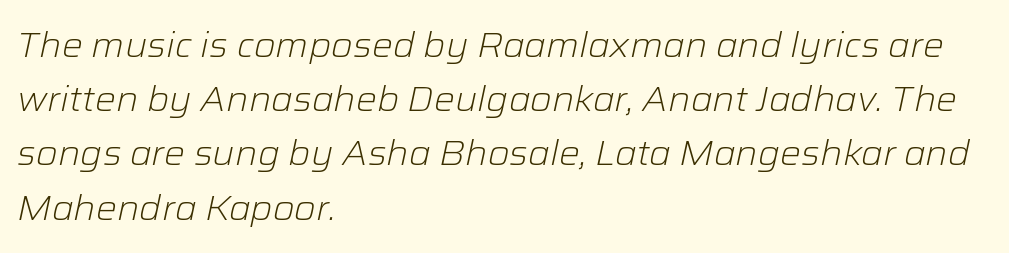
The image shows 35 px light type, italic (leaning right); set left-aligned, normal line spacing (1.55x), normal letter spacing, not underlined; low stroke contrast and a medium x-height.
